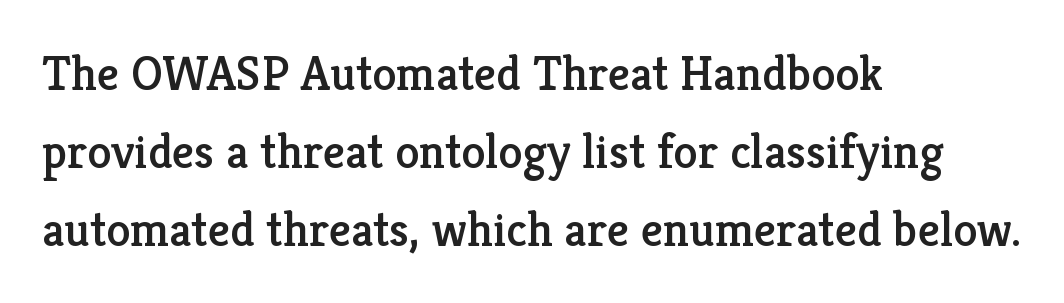
Q: Is the text italic (slanted)? A: No, it is upright.
Q: Is the typeface a serif or a sans-serif typeface? A: Serif.
Q: Is the text underlined? A: No.
Q: How is the paragraph aligned? A: Left-aligned.
Q: Is the spacing between letters normal or unusually wide? A: Normal.
Q: Is the spacing between lines tight, normal or loose? A: Normal.
Q: Width (condensed, normal, or wide)? A: Normal.
Q: Stroke contrast? A: Low.
Q: x-height? A: Medium.
Q: Monospaced? A: No.
